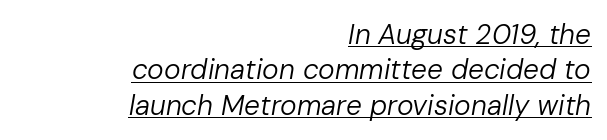
The image shows 28 px regular-weight type, italic (leaning right); set right-aligned, normal line spacing (1.26x), normal letter spacing, underlined; low stroke contrast and a medium x-height.
